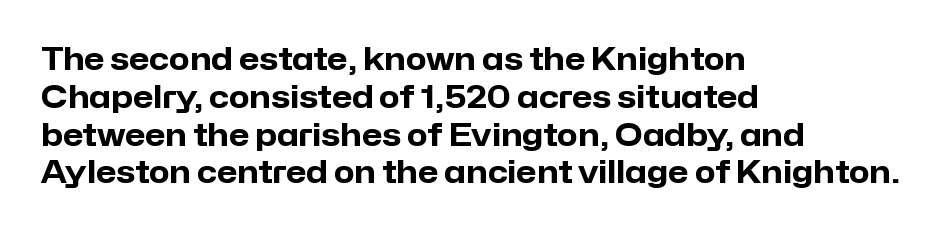
Q: Is the text bold? A: Yes.
Q: Is the text italic (slanted)? A: No, it is upright.
Q: Is the typeface a serif or a sans-serif typeface? A: Sans-serif.
Q: Is the text underlined? A: No.
Q: How is the paragraph aligned? A: Left-aligned.
Q: Is the spacing between letters normal or unusually wide? A: Normal.
Q: Is the spacing between lines tight, normal or loose? A: Normal.
Q: Width (condensed, normal, or wide)? A: Normal.
Q: Stroke contrast? A: Low.
Q: x-height? A: Medium.
Q: Monospaced? A: No.
